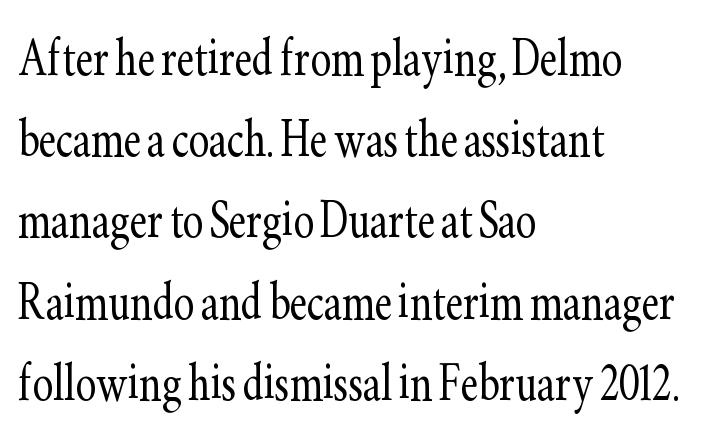
{"serif": "yes", "italic": "no", "bold": "no", "weight": "light", "width": "condensed", "stroke_contrast": "low", "x_height": "small", "monospaced": "no", "underline": "no", "align": "left", "line_spacing": "normal", "line_spacing_ratio": 1.31, "letter_spacing": "normal", "letter_spacing_em": 0.0, "glyph_px": 62}
